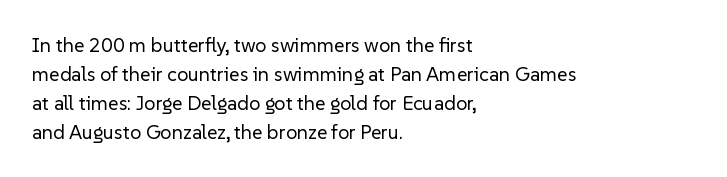
The image shows 20 px text type, upright; set left-aligned, normal line spacing (1.45x), normal letter spacing, not underlined.
